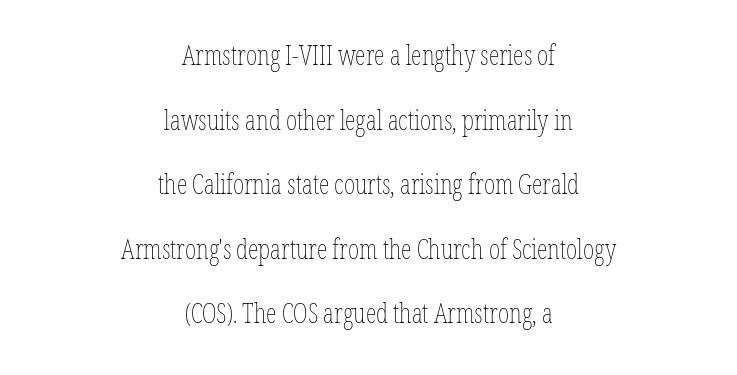
Q: Is the text bold? A: No.
Q: Is the text italic (slanted)? A: No, it is upright.
Q: Is the text underlined? A: No.
Q: How is the paragraph aligned? A: Centered.
Q: Is the spacing between letters normal or unusually wide? A: Normal.
Q: Is the spacing between lines tight, normal or loose? A: Loose.
